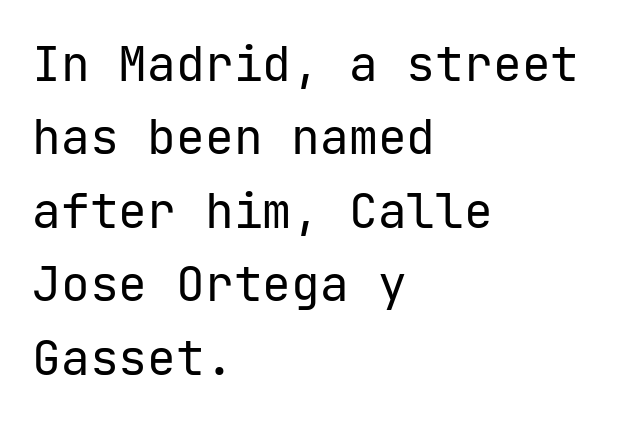
The image shows 48 px regular-weight sans-serif type, upright; set left-aligned, normal line spacing (1.53x), normal letter spacing, not underlined; low stroke contrast and a medium x-height.
